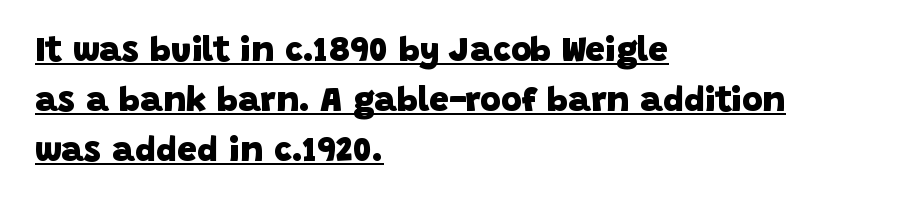
The compositor pushed each line to the left boundary. These lines are rendered in a variable-pitch font. These lines keep a tight, regular rhythm from letter to letter. What's the leading like? Ordinary, nothing unusual.
